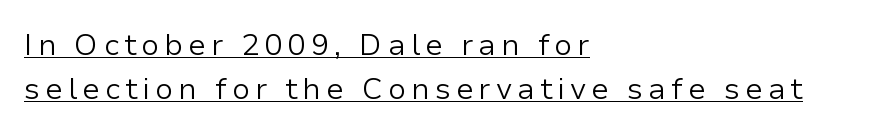
The typeface has the unassuming heft of standard copy or less. The letters stand upright; this is a roman face. A typesetter would call this proportional, since set widths differ per character. How would I describe the line gaps? Plain and ordinary.
